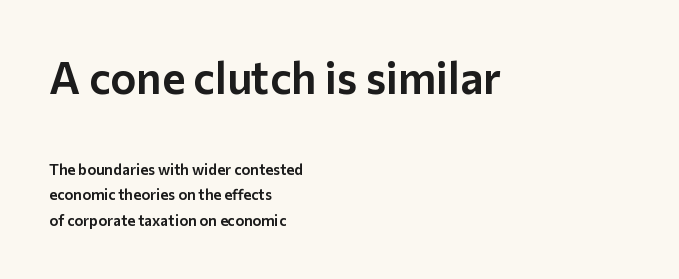
The image shows 44 px sans-serif type, upright; set left-aligned, normal line spacing (1.7x), normal letter spacing, not underlined; the first (top) block is 2.93x larger; low stroke contrast and a medium x-height.
